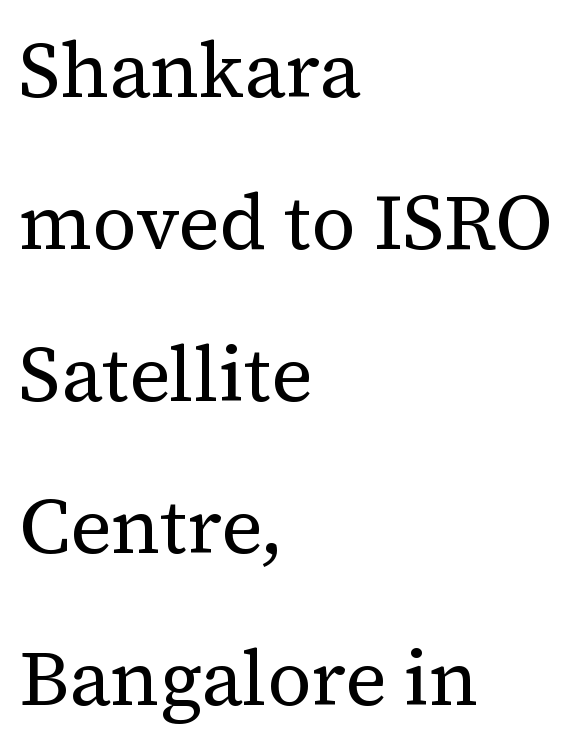
The image shows 78 px regular-weight serif type, upright; set left-aligned, loose line spacing (1.95x), normal letter spacing, not underlined; medium stroke contrast and a medium x-height.
